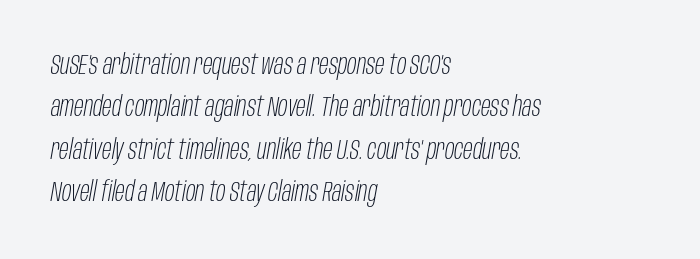
The image shows 28 px light, condensed type, italic (leaning right); set left-aligned, normal line spacing (1.51x), normal letter spacing, not underlined; low stroke contrast and a large x-height.
